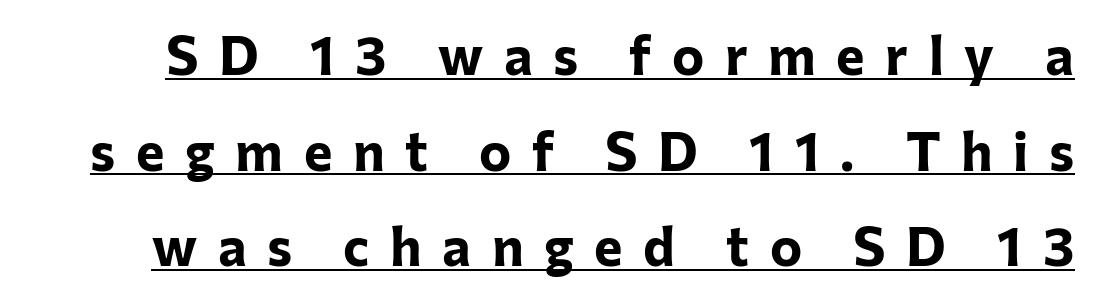
The tracking jumps out immediately: characters are airy and widely separated. A baseline rule has been typeset under these characters. Here the designer chose a conventional face with non-uniform glyph widths. The font family rendered here belongs to the sans-serif group. I'd describe the lettering as bold — thick and assertive.
